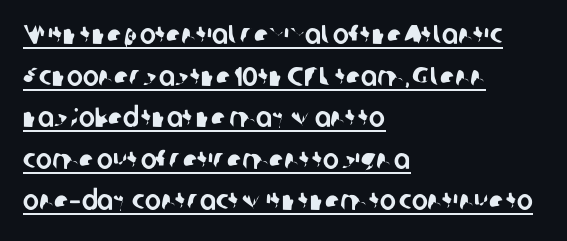
The image shows 27 px text type; set left-aligned, normal line spacing (1.54x), normal letter spacing, underlined.
